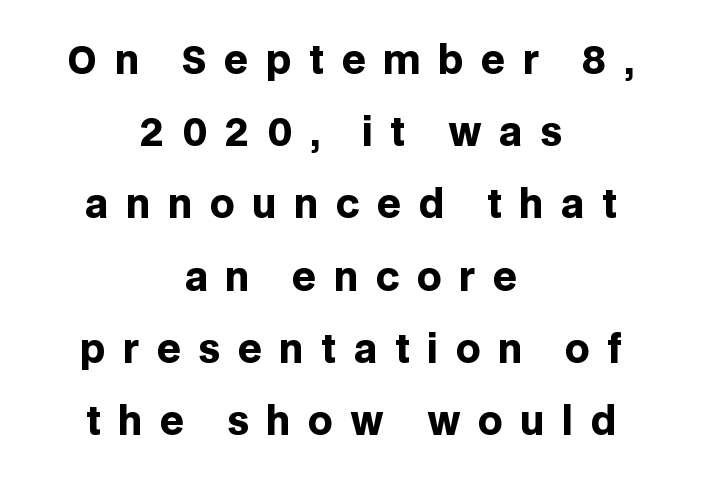
Q: Is the text bold? A: Yes.
Q: Is the text italic (slanted)? A: No, it is upright.
Q: Is the typeface a serif or a sans-serif typeface? A: Sans-serif.
Q: Is the text underlined? A: No.
Q: How is the paragraph aligned? A: Centered.
Q: Is the spacing between letters normal or unusually wide? A: Unusually wide.
Q: Is the spacing between lines tight, normal or loose? A: Loose.
Q: Width (condensed, normal, or wide)? A: Normal.
Q: Stroke contrast? A: Low.
Q: x-height? A: Large.
Q: Monospaced? A: No.
